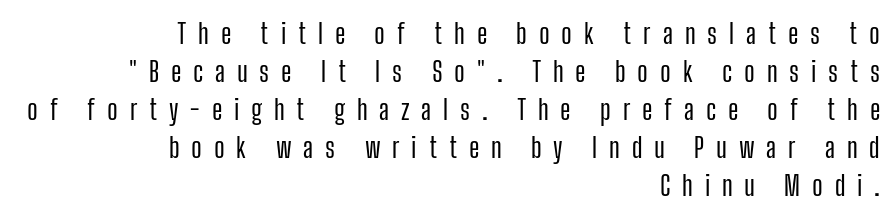
{"serif": "no", "italic": "no", "width": "condensed", "stroke_contrast": "low", "x_height": "medium", "monospaced": "no", "underline": "no", "align": "right", "line_spacing": "normal", "line_spacing_ratio": 1.36, "letter_spacing": "wide", "letter_spacing_em": 0.42, "glyph_px": 28}
